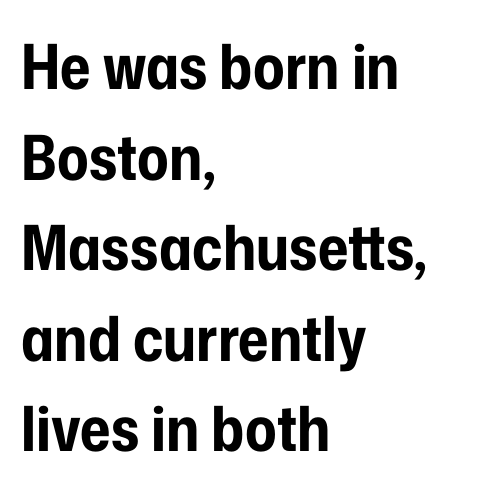
Q: Is the text bold? A: Yes.
Q: Is the text italic (slanted)? A: No, it is upright.
Q: Is the typeface a serif or a sans-serif typeface? A: Sans-serif.
Q: Is the text underlined? A: No.
Q: How is the paragraph aligned? A: Left-aligned.
Q: Is the spacing between letters normal or unusually wide? A: Normal.
Q: Is the spacing between lines tight, normal or loose? A: Normal.
Q: Width (condensed, normal, or wide)? A: Condensed.
Q: Stroke contrast? A: Low.
Q: x-height? A: Medium.
Q: Monospaced? A: No.
